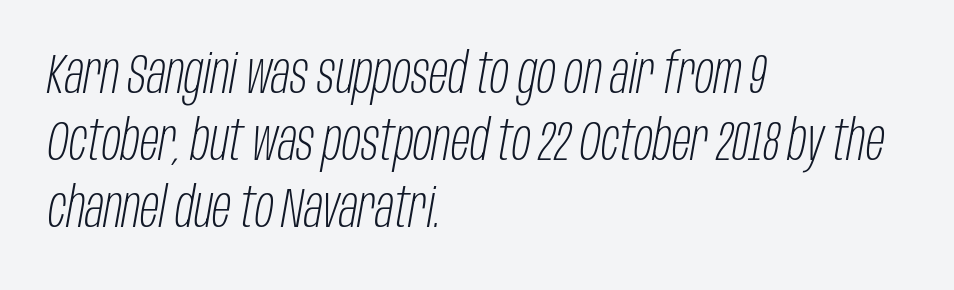
{"italic": "yes", "lean": "right", "slant_degrees": 10, "bold": "no", "weight": "light", "width": "condensed", "stroke_contrast": "low", "x_height": "large", "monospaced": "no", "underline": "no", "align": "left", "line_spacing_ratio": 1.2, "letter_spacing": "normal", "letter_spacing_em": 0.0, "glyph_px": 56}
